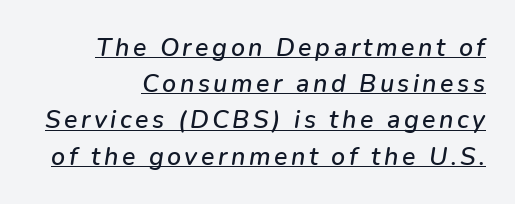
If you drew a ruler down the right edge, every line would touch it. A continuous stroke trails under the words, as in a hyperlink. The glyphs look as if they've been sheared to an angle. The vertical gap from one line to the next is medium.
